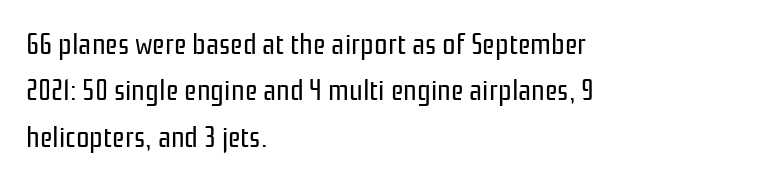
{"serif": "no", "italic": "no", "bold": "no", "weight": "regular", "width": "condensed", "stroke_contrast": "low", "x_height": "medium", "monospaced": "no", "underline": "no", "align": "left", "line_spacing": "normal", "line_spacing_ratio": 1.55, "letter_spacing": "normal", "letter_spacing_em": 0.0, "glyph_px": 30}
